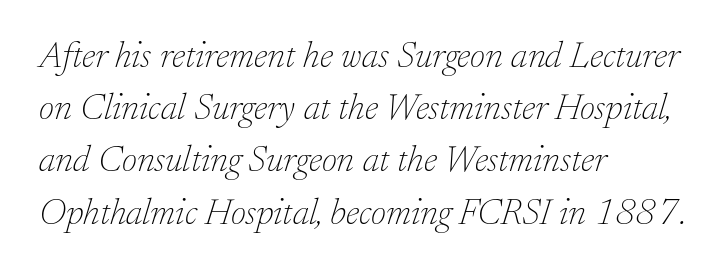
The image shows 37 px thin serif type, italic (leaning right); set left-aligned, normal line spacing (1.41x), normal letter spacing, not underlined; low stroke contrast and a small x-height.
